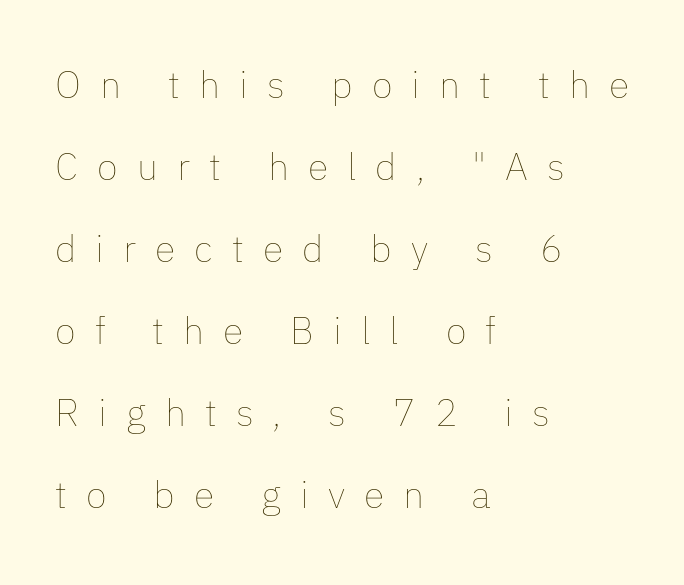
The image shows 38 px thin type, upright; set left-aligned, loose line spacing (2.16x), unusually wide letter spacing (+0.5 em), not underlined; low stroke contrast and a medium x-height.
